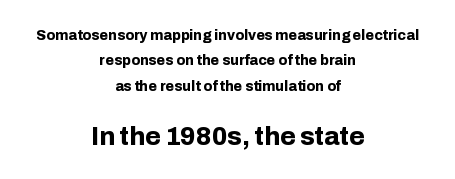
The image shows 25 px bold type, upright; set centered, line spacing 1.81x, normal letter spacing, not underlined; the second (bottom) block is 1.79x larger.
